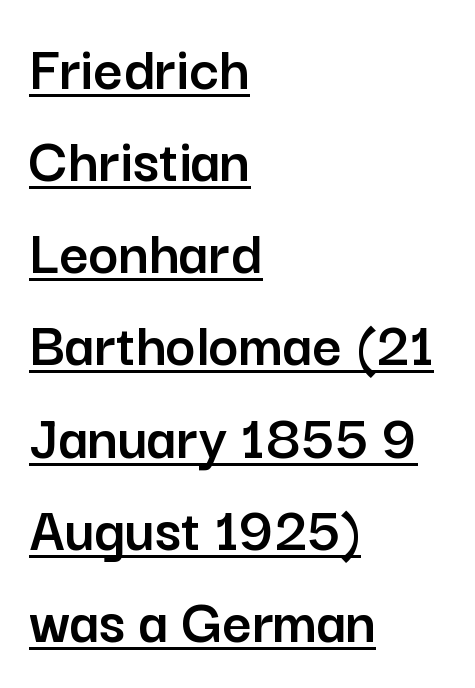
The image shows 64 px sans-serif type, upright; set left-aligned, normal line spacing (1.44x), normal letter spacing, underlined; low stroke contrast and a medium x-height.
